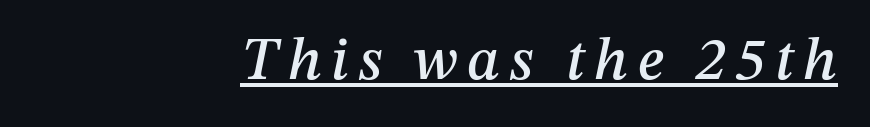
{"italic": "yes", "lean": "right", "slant_degrees": 12, "width": "normal", "stroke_contrast": "medium", "x_height": "medium", "monospaced": "no", "underline": "yes", "align": "right", "glyph_px": 60}
